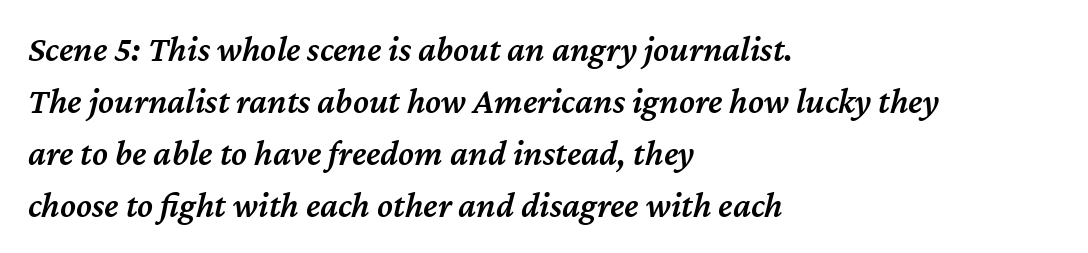
Style check: oblique. Notice how the passage keeps a crisp vertical edge on the left only. Looks like regular typesetting: each glyph gets only the width it needs. How would I describe the line gaps? Plain and ordinary. Lines of text with bare space underneath.
